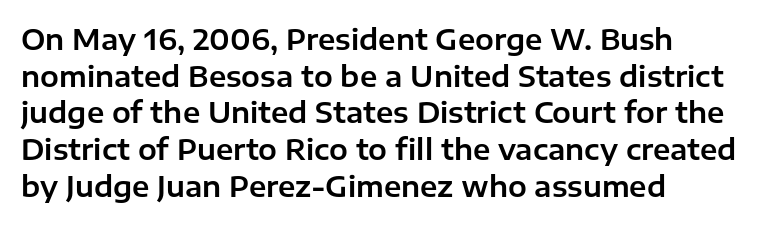
Q: Is the text italic (slanted)? A: No, it is upright.
Q: Is the typeface a serif or a sans-serif typeface? A: Sans-serif.
Q: Is the text underlined? A: No.
Q: How is the paragraph aligned? A: Left-aligned.
Q: Is the spacing between letters normal or unusually wide? A: Normal.
Q: Is the spacing between lines tight, normal or loose? A: Normal.
Q: Width (condensed, normal, or wide)? A: Normal.
Q: Stroke contrast? A: Low.
Q: x-height? A: Medium.
Q: Monospaced? A: No.
